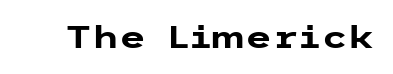
Q: Is the text bold? A: Yes.
Q: Is the text italic (slanted)? A: No, it is upright.
Q: Is the typeface a serif or a sans-serif typeface? A: Sans-serif.
Q: Is the text underlined? A: No.
Q: Is the spacing between letters normal or unusually wide? A: Normal.
Q: Width (condensed, normal, or wide)? A: Wide.
Q: Stroke contrast? A: Low.
Q: x-height? A: Medium.
